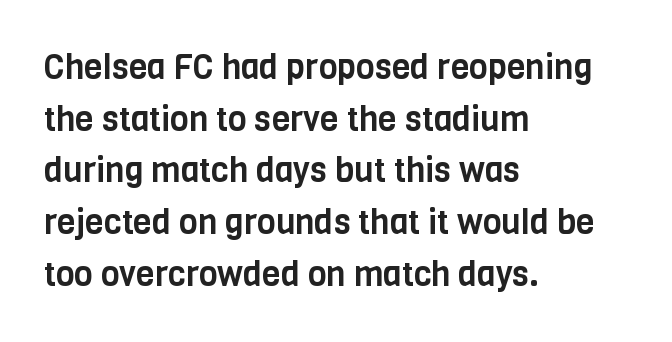
Q: Is the text italic (slanted)? A: No, it is upright.
Q: Is the typeface a serif or a sans-serif typeface? A: Sans-serif.
Q: Is the text underlined? A: No.
Q: How is the paragraph aligned? A: Left-aligned.
Q: Is the spacing between letters normal or unusually wide? A: Normal.
Q: Is the spacing between lines tight, normal or loose? A: Normal.
Q: Width (condensed, normal, or wide)? A: Condensed.
Q: Stroke contrast? A: Low.
Q: x-height? A: Large.
Q: Monospaced? A: No.
